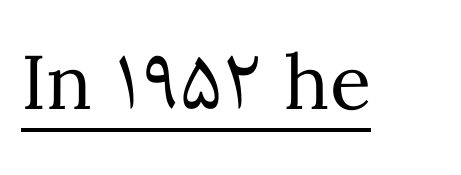
The letters stand straight up with perfectly vertical stems. A light-to-regular cut is what we see here. Note the varied advance widths — an 'i' is clearly narrower than an 'm'. Tracking here is standard; glyphs follow each other at the usual distance.
